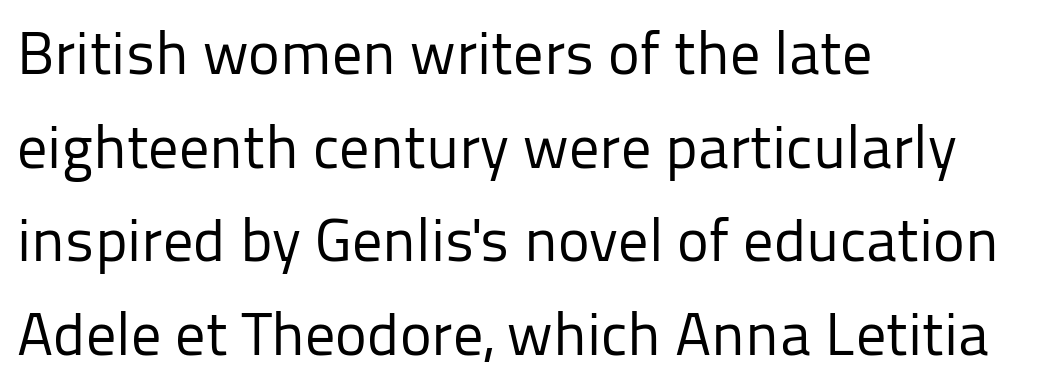
Q: Is the text bold? A: No.
Q: Is the text italic (slanted)? A: No, it is upright.
Q: Is the typeface a serif or a sans-serif typeface? A: Sans-serif.
Q: Is the text underlined? A: No.
Q: How is the paragraph aligned? A: Left-aligned.
Q: Is the spacing between letters normal or unusually wide? A: Normal.
Q: Is the spacing between lines tight, normal or loose? A: Normal.
Q: Width (condensed, normal, or wide)? A: Normal.
Q: Stroke contrast? A: Low.
Q: x-height? A: Medium.
Q: Monospaced? A: No.
